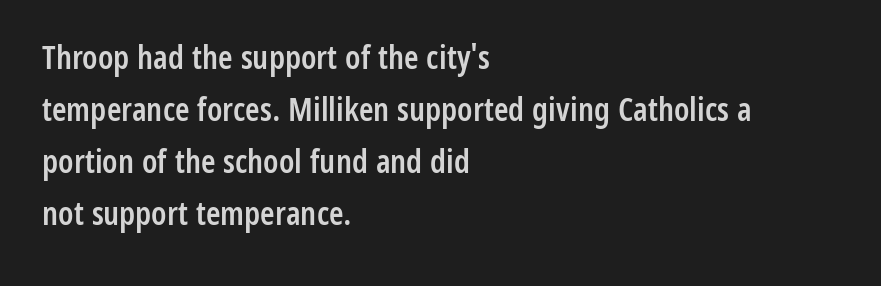
The image shows 33 px semibold, condensed sans-serif type, upright; set left-aligned, normal line spacing (1.58x), normal letter spacing, not underlined; low stroke contrast and a medium x-height.
